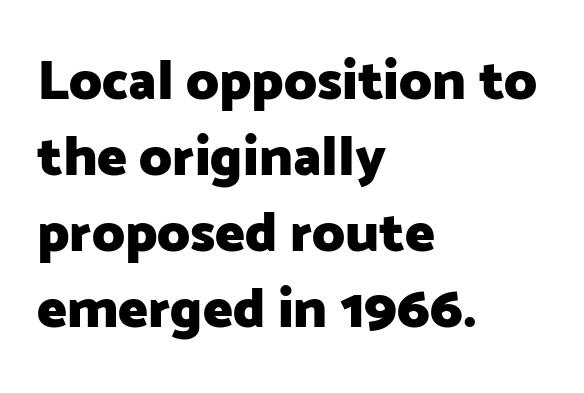
{"serif": "no", "italic": "no", "bold": "yes", "weight": "heavy", "width": "normal", "stroke_contrast": "low", "x_height": "medium", "monospaced": "no", "underline": "no", "align": "left", "line_spacing": "normal", "line_spacing_ratio": 1.36, "letter_spacing": "normal", "letter_spacing_em": 0.0, "glyph_px": 56}
